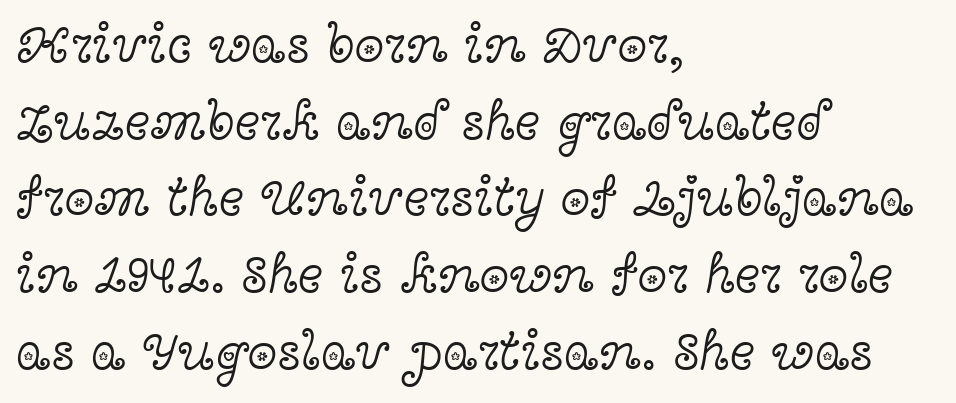
The image shows 54 px light, wide serif type; set left-aligned, normal line spacing (1.42x), normal letter spacing, not underlined; a medium x-height.
